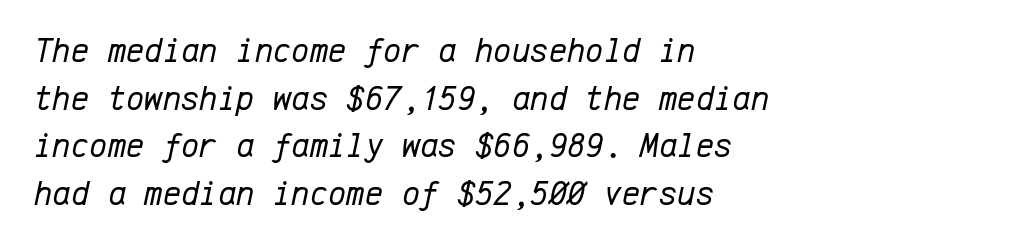
You can tell it's italic because the verticals aren't actually vertical. Each row of text sits above clean, open space. These lines are rendered in a fixed-pitch font. Whoever set this chose a conventional vertical rhythm.
